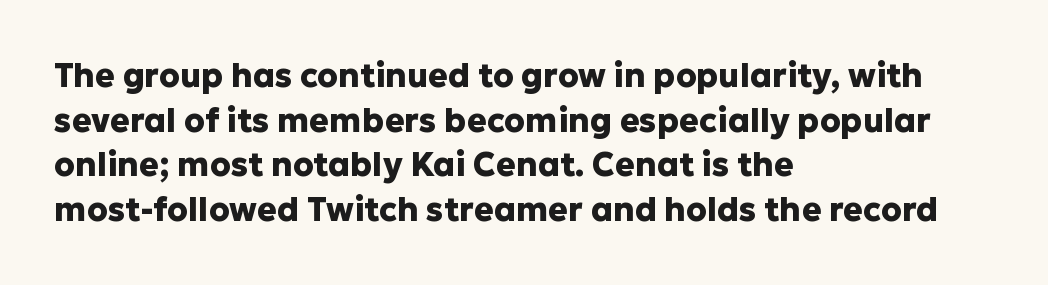
{"serif": "no", "italic": "no", "bold": "yes", "weight": "heavy", "width": "normal", "stroke_contrast": "low", "x_height": "medium", "monospaced": "no", "underline": "no", "align": "left", "line_spacing": "normal", "line_spacing_ratio": 1.35, "letter_spacing": "normal", "letter_spacing_em": 0.0, "glyph_px": 33}
